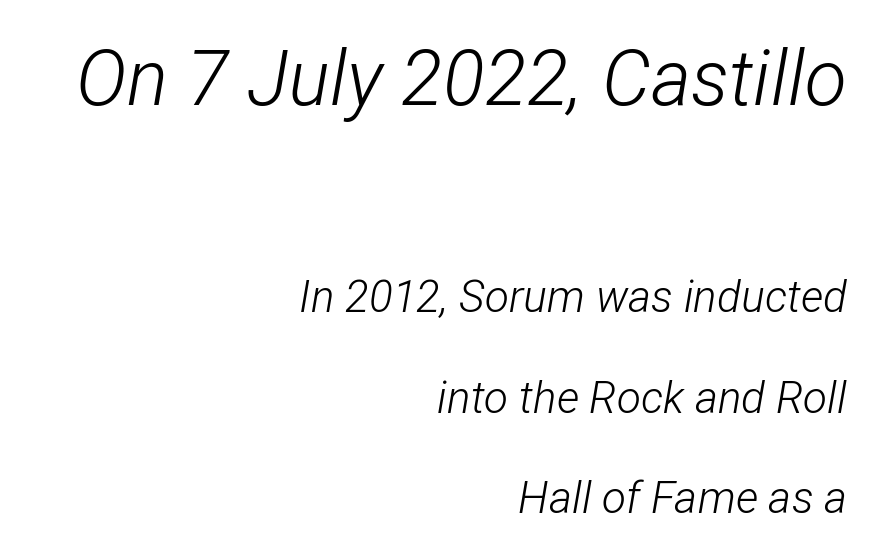
The type is set solid horizontally, with unmodified tracking. Line spacing here is loose. No word sits above an underline. Vertical stems look standard width or narrower in stroke. Which of the two is more prominent by size? The first, at the top.
